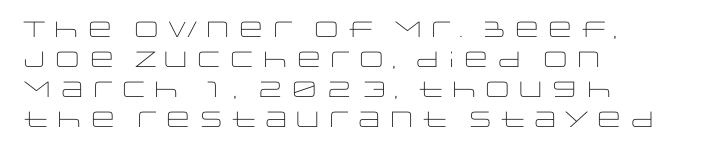
{"italic": "no", "bold": "no", "underline": "no", "align": "left", "line_spacing": "normal", "line_spacing_ratio": 1.37, "letter_spacing": "normal", "letter_spacing_em": 0.0, "glyph_px": 22}
